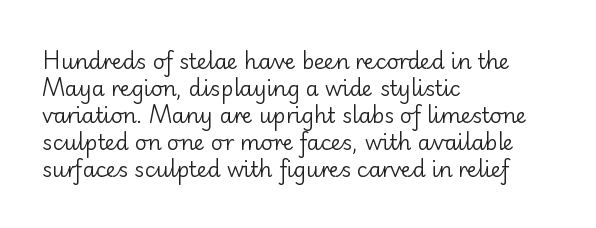
The image shows 21 px text type, upright; set left-aligned, normal line spacing (1.29x), normal letter spacing, not underlined.
